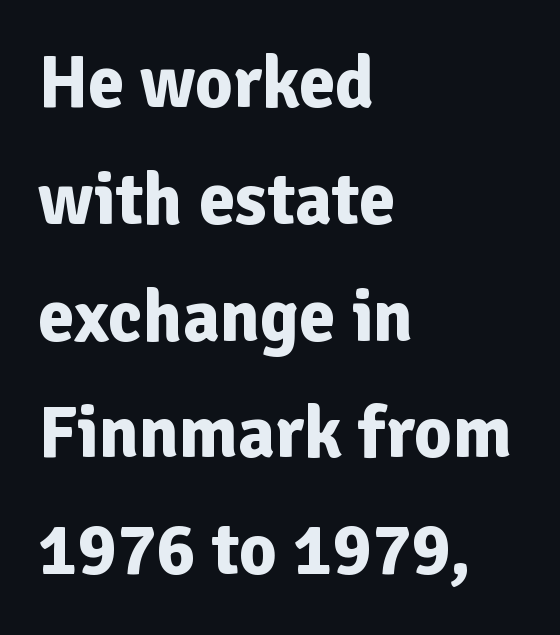
{"serif": "no", "italic": "no", "bold": "yes", "weight": "bold", "width": "normal", "stroke_contrast": "low", "x_height": "medium", "monospaced": "no", "underline": "no", "align": "left", "line_spacing": "normal", "line_spacing_ratio": 1.6, "letter_spacing": "normal", "letter_spacing_em": 0.0, "glyph_px": 73}
